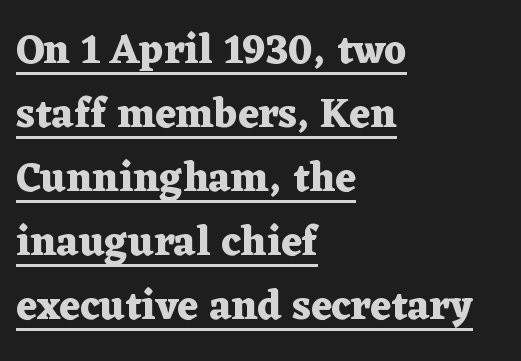
{"serif": "yes", "italic": "no", "bold": "yes", "weight": "heavy", "width": "wide", "stroke_contrast": "medium", "x_height": "medium", "monospaced": "no", "underline": "yes", "align": "left", "line_spacing": "normal", "line_spacing_ratio": 1.56, "letter_spacing": "normal", "letter_spacing_em": 0.0, "glyph_px": 41}
